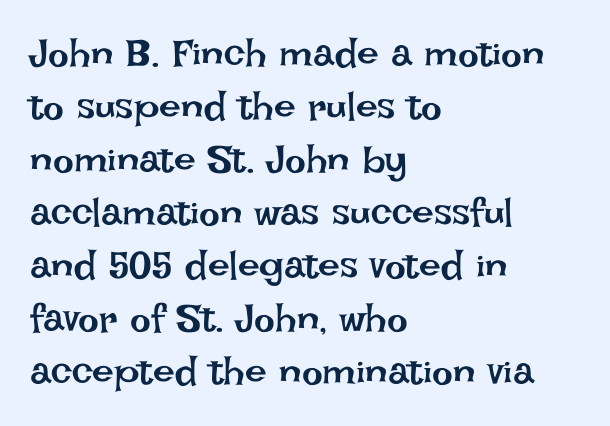
Characters follow at the spacing the type designer built in. Vertical stems look standard width or narrower in stroke. If you drew a ruler down the left edge, every line would touch it. The leading is moderate, giving the passage an even texture.
